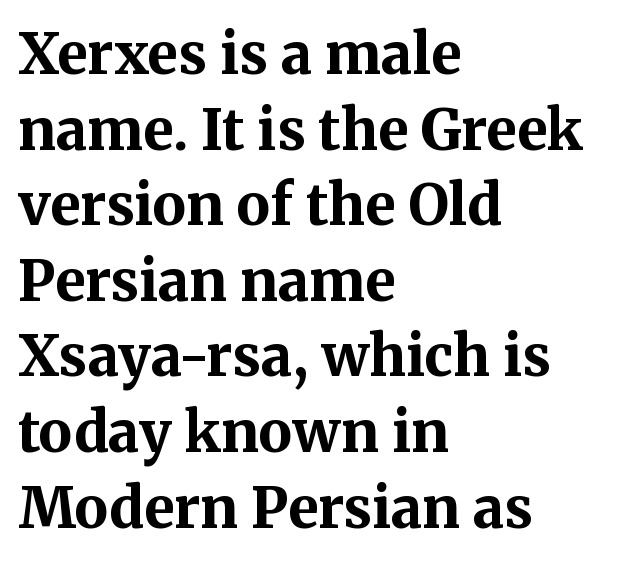
The image shows 56 px bold serif type, upright; set left-aligned, normal line spacing (1.35x), normal letter spacing, not underlined; medium stroke contrast and a medium x-height.
